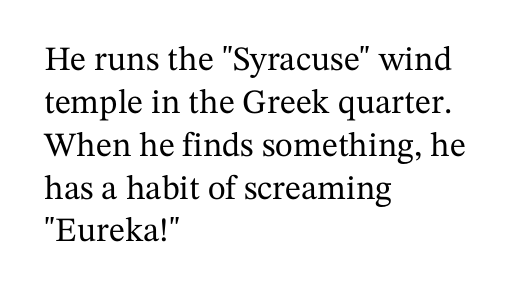
The image shows 34 px serif type, upright; set left-aligned, normal line spacing (1.26x), normal letter spacing, not underlined; medium stroke contrast and a medium x-height.
